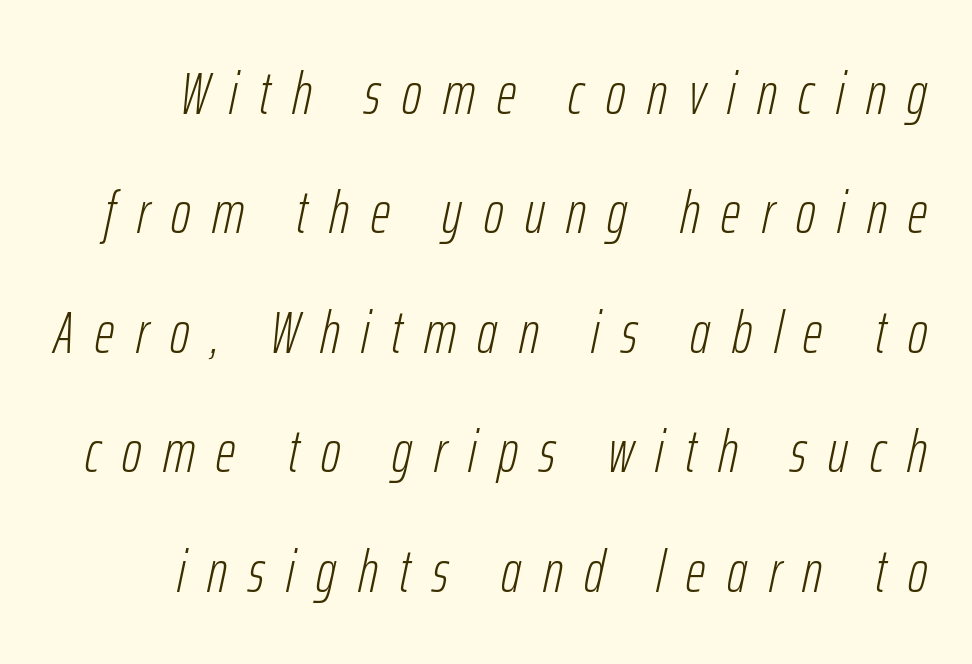
The image shows 60 px light, condensed type, italic (leaning right); set loose line spacing (1.99x), unusually wide letter spacing (+0.36 em), not underlined; low stroke contrast and a medium x-height.
